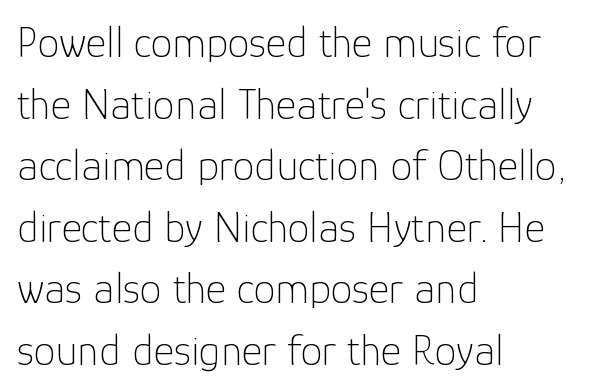
If you drew a line through each stem, it would be perfectly vertical. The passage shown stacks its lines at a standard gap. Only glyphs here, with clear space below each row. Think of a printed novel: that variable character pitch is what you see here.
